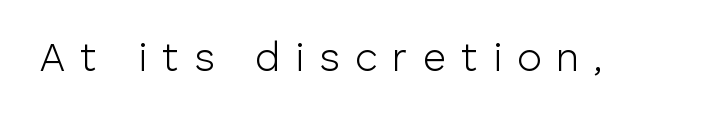
These lines are composed in type without serifs. Character widths vary here, with narrow letters taking less room than wide ones. Heft: none added — not bold. Does extra space separate the letters? Yes, quite a lot of it.
